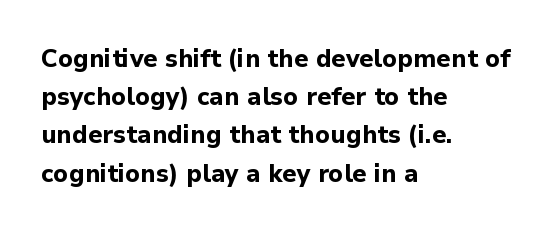
The image shows 25 px bold type, upright; set left-aligned, normal line spacing (1.53x), normal letter spacing, not underlined.
